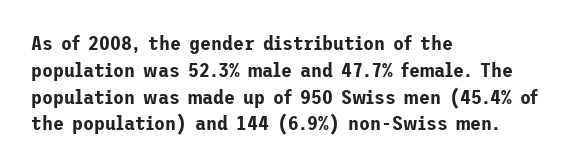
The image shows 20 px text type, upright; set left-aligned, normal line spacing (1.34x), normal letter spacing, not underlined.
